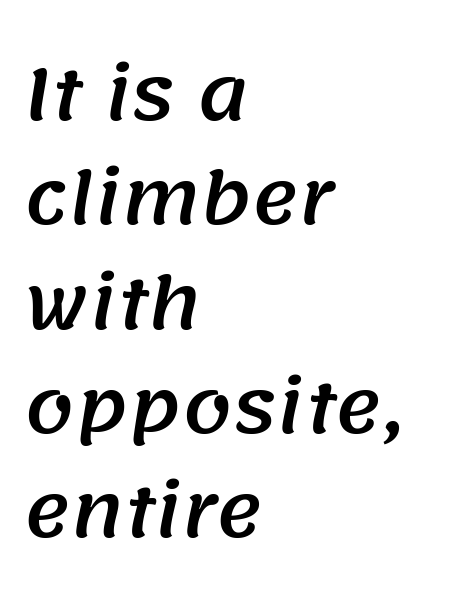
{"serif": "no", "width": "normal", "stroke_contrast": "medium", "x_height": "large", "monospaced": "no", "underline": "no", "align": "left", "line_spacing": "normal", "line_spacing_ratio": 1.49, "letter_spacing": "normal", "letter_spacing_em": 0.0, "glyph_px": 70}
